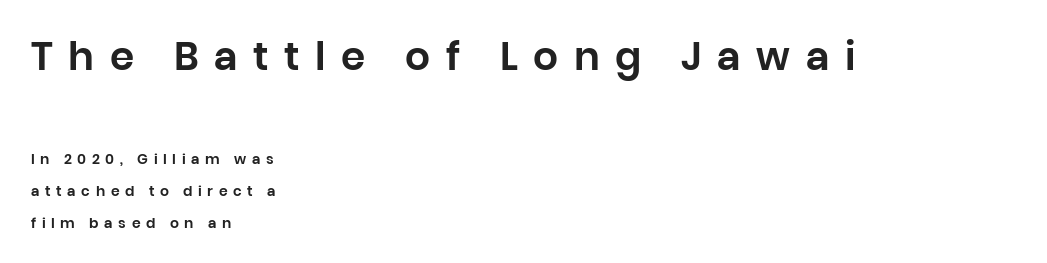
Q: Is the text italic (slanted)? A: No, it is upright.
Q: Is the typeface a serif or a sans-serif typeface? A: Sans-serif.
Q: Is the text underlined? A: No.
Q: How is the paragraph aligned? A: Left-aligned.
Q: Is the spacing between letters normal or unusually wide? A: Unusually wide.
Q: Is the spacing between lines tight, normal or loose? A: Loose.
Q: Which block of text is set in a larger size, the first (top) or the second (bottom)? A: The first (top) one.
Q: Width (condensed, normal, or wide)? A: Normal.
Q: Stroke contrast? A: Low.
Q: x-height? A: Large.
Q: Monospaced? A: No.
